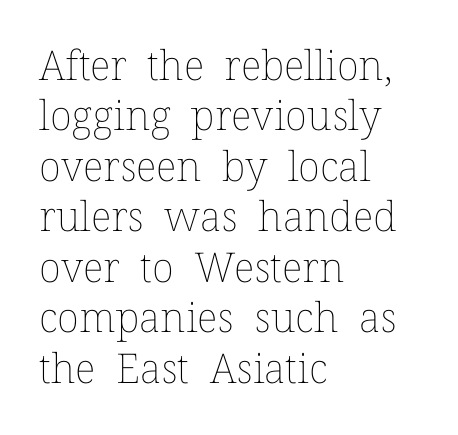
{"italic": "no", "bold": "no", "weight": "thin", "width": "normal", "stroke_contrast": "low", "x_height": "medium", "monospaced": "no", "underline": "no", "align": "left", "line_spacing_ratio": 1.23, "letter_spacing": "normal", "letter_spacing_em": 0.0, "glyph_px": 41}
